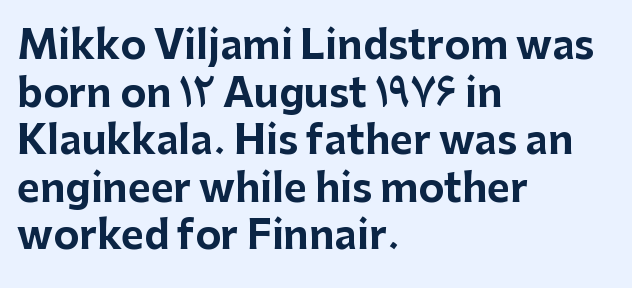
Nope, no serifs anywhere on these letters. The string is rendered with underlining switched off. Proportional: the letters do not fall into vertical columns. The letters are bold, with thick, heavy strokes. Is the letter spacing exaggerated? No — it looks like the ordinary default.
